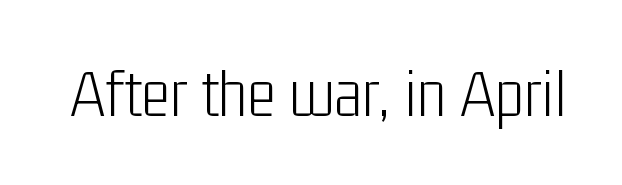
{"serif": "no", "italic": "no", "bold": "no", "weight": "light", "width": "condensed", "stroke_contrast": "low", "x_height": "medium", "monospaced": "no", "underline": "no", "letter_spacing": "normal", "letter_spacing_em": 0.0, "glyph_px": 69}
